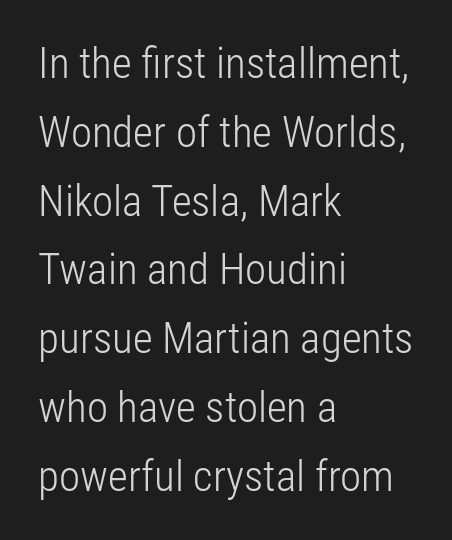
Q: Is the text bold? A: No.
Q: Is the text italic (slanted)? A: No, it is upright.
Q: Is the typeface a serif or a sans-serif typeface? A: Sans-serif.
Q: Is the text underlined? A: No.
Q: How is the paragraph aligned? A: Left-aligned.
Q: Is the spacing between letters normal or unusually wide? A: Normal.
Q: Is the spacing between lines tight, normal or loose? A: Normal.
Q: Width (condensed, normal, or wide)? A: Condensed.
Q: Stroke contrast? A: Low.
Q: x-height? A: Medium.
Q: Monospaced? A: No.
